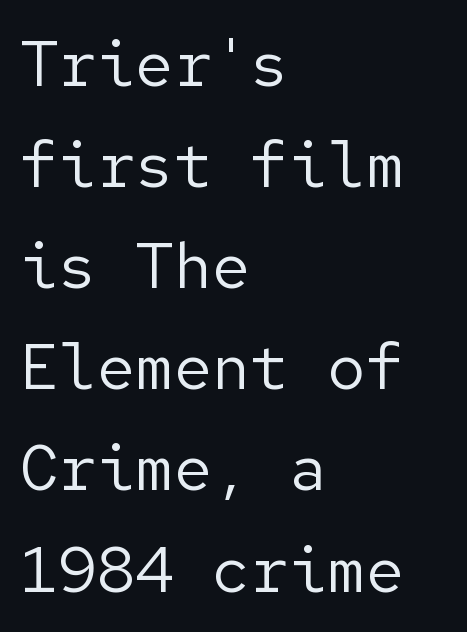
Q: Is the text bold? A: No.
Q: Is the text italic (slanted)? A: No, it is upright.
Q: Is the typeface a serif or a sans-serif typeface? A: Sans-serif.
Q: Is the text underlined? A: No.
Q: How is the paragraph aligned? A: Left-aligned.
Q: Is the spacing between letters normal or unusually wide? A: Normal.
Q: Is the spacing between lines tight, normal or loose? A: Normal.
Q: Width (condensed, normal, or wide)? A: Normal.
Q: Stroke contrast? A: Low.
Q: x-height? A: Medium.
